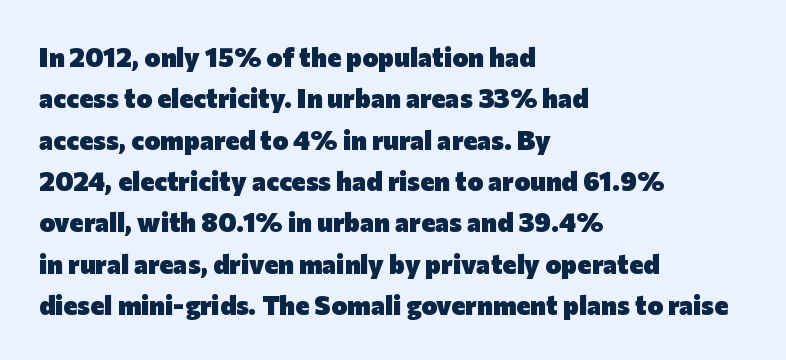
Q: Is the text bold? A: Yes.
Q: Is the text italic (slanted)? A: No, it is upright.
Q: Is the text underlined? A: No.
Q: How is the paragraph aligned? A: Left-aligned.
Q: Is the spacing between letters normal or unusually wide? A: Normal.
Q: Is the spacing between lines tight, normal or loose? A: Normal.
